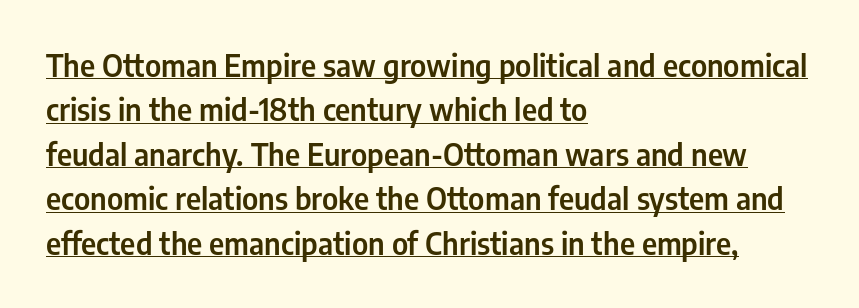
Q: Is the text italic (slanted)? A: No, it is upright.
Q: Is the typeface a serif or a sans-serif typeface? A: Sans-serif.
Q: Is the text underlined? A: Yes.
Q: How is the paragraph aligned? A: Left-aligned.
Q: Is the spacing between letters normal or unusually wide? A: Normal.
Q: Is the spacing between lines tight, normal or loose? A: Normal.
Q: Width (condensed, normal, or wide)? A: Condensed.
Q: Stroke contrast? A: Low.
Q: x-height? A: Medium.
Q: Monospaced? A: No.
